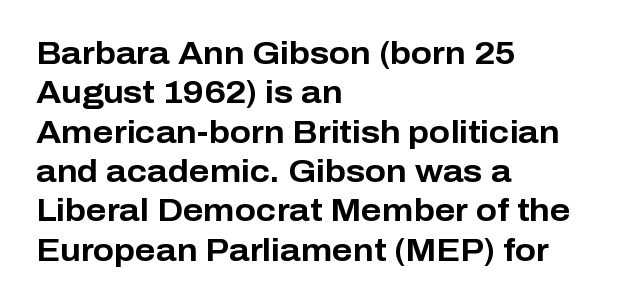
{"serif": "no", "italic": "no", "bold": "yes", "weight": "bold", "width": "normal", "stroke_contrast": "low", "x_height": "medium", "monospaced": "no", "underline": "no", "align": "left", "line_spacing": "normal", "line_spacing_ratio": 1.27, "letter_spacing": "normal", "letter_spacing_em": 0.0, "glyph_px": 31}
